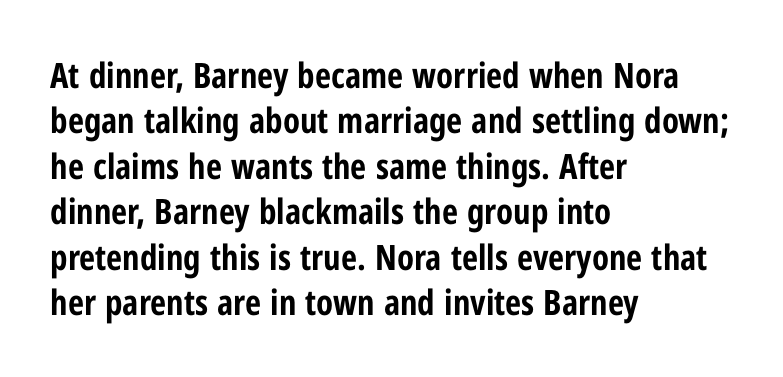
{"serif": "no", "italic": "no", "bold": "yes", "weight": "bold", "width": "condensed", "stroke_contrast": "low", "x_height": "medium", "monospaced": "no", "underline": "no", "align": "left", "line_spacing": "normal", "line_spacing_ratio": 1.3, "letter_spacing": "normal", "letter_spacing_em": 0.0, "glyph_px": 35}
